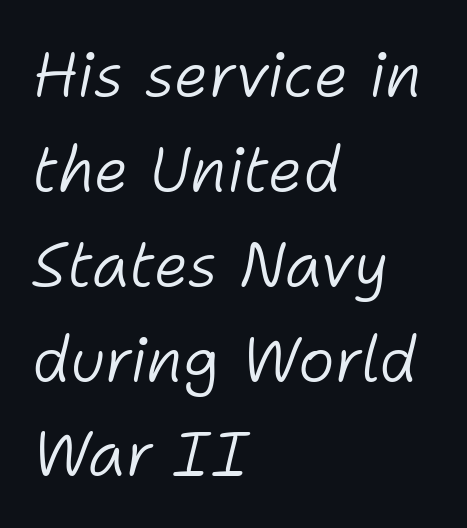
Q: Is the text bold? A: No.
Q: Is the text italic (slanted)? A: Yes, it leans right by about 11 degrees.
Q: Is the text underlined? A: No.
Q: How is the paragraph aligned? A: Left-aligned.
Q: Is the spacing between letters normal or unusually wide? A: Normal.
Q: Is the spacing between lines tight, normal or loose? A: Normal.
Q: Width (condensed, normal, or wide)? A: Normal.
Q: Stroke contrast? A: Low.
Q: x-height? A: Medium.
Q: Monospaced? A: No.
